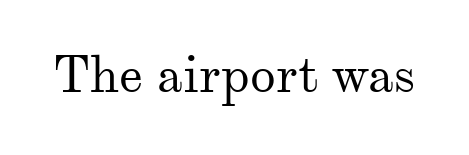
{"serif": "yes", "italic": "no", "bold": "no", "weight": "regular", "width": "normal", "stroke_contrast": "medium", "x_height": "small", "monospaced": "no", "underline": "no", "letter_spacing": "normal", "letter_spacing_em": 0.0, "glyph_px": 52}
